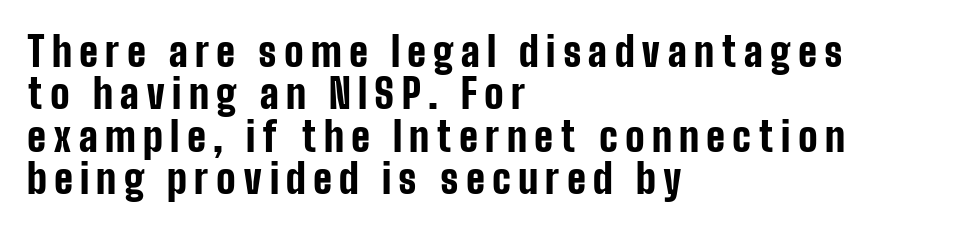
{"serif": "no", "italic": "no", "bold": "yes", "weight": "bold", "width": "condensed", "stroke_contrast": "low", "x_height": "medium", "monospaced": "no", "underline": "no", "align": "left", "line_spacing": "tight", "line_spacing_ratio": 1.06, "glyph_px": 40}
